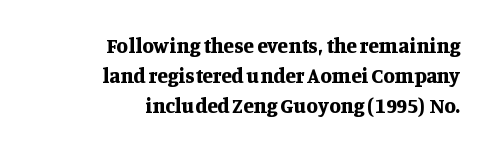
Q: Is the text bold? A: Yes.
Q: Is the text italic (slanted)? A: No, it is upright.
Q: Is the text underlined? A: No.
Q: How is the paragraph aligned? A: Right-aligned.
Q: Is the spacing between letters normal or unusually wide? A: Normal.
Q: Is the spacing between lines tight, normal or loose? A: Normal.
